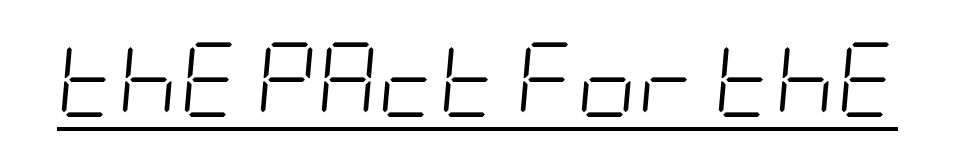
{"italic": "yes", "lean": "right", "slant_degrees": 5, "bold": "no", "weight": "light", "width": "condensed", "stroke_contrast": "low", "x_height": "large", "underline": "yes", "letter_spacing": "normal", "letter_spacing_em": 0.0, "glyph_px": 75}
